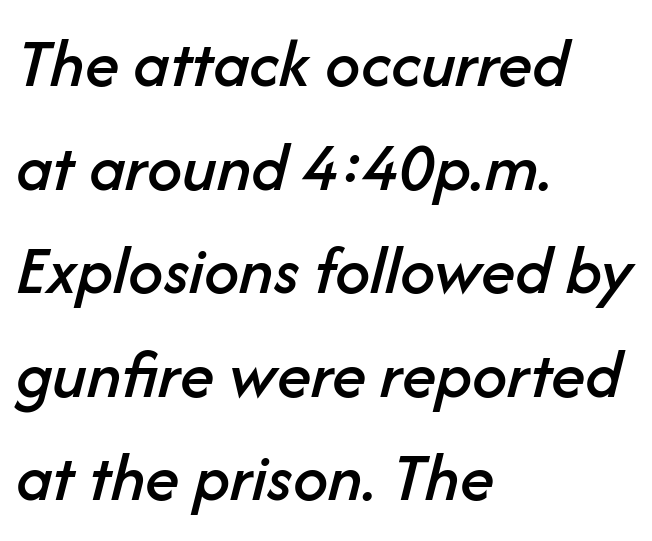
{"italic": "yes", "lean": "right", "slant_degrees": 14, "width": "normal", "stroke_contrast": "low", "x_height": "medium", "monospaced": "no", "underline": "no", "align": "left", "line_spacing": "normal", "line_spacing_ratio": 1.48, "letter_spacing": "normal", "letter_spacing_em": 0.0, "glyph_px": 70}
